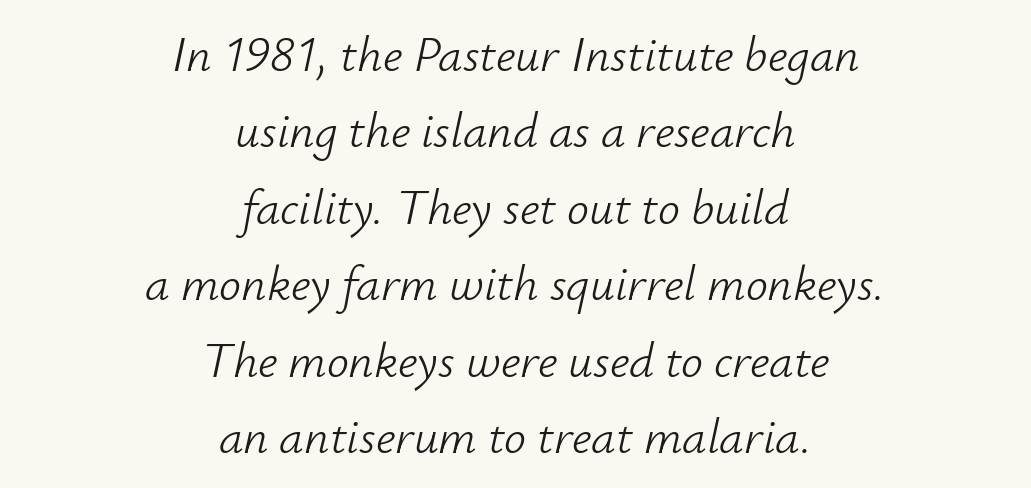
The image shows 49 px light type, italic (leaning right); set centered, normal line spacing (1.56x), normal letter spacing, not underlined; low stroke contrast and a small x-height.
